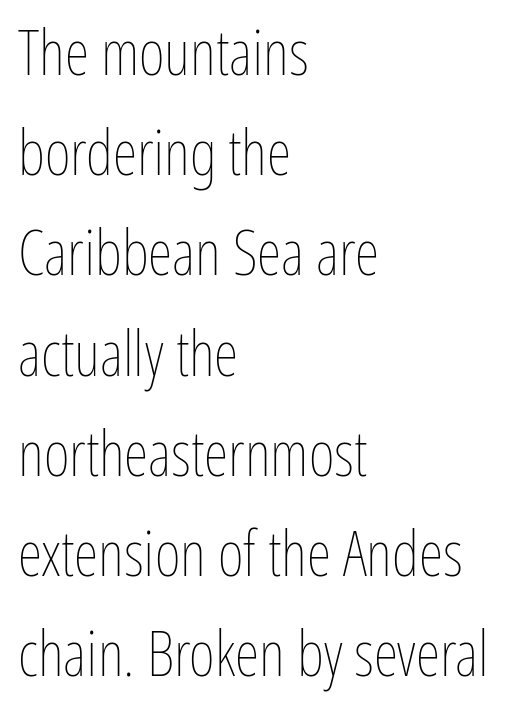
Q: Is the text bold? A: No.
Q: Is the text italic (slanted)? A: No, it is upright.
Q: Is the text underlined? A: No.
Q: How is the paragraph aligned? A: Left-aligned.
Q: Is the spacing between letters normal or unusually wide? A: Normal.
Q: Is the spacing between lines tight, normal or loose? A: Normal.
Q: Width (condensed, normal, or wide)? A: Condensed.
Q: Stroke contrast? A: Low.
Q: x-height? A: Medium.
Q: Monospaced? A: No.
